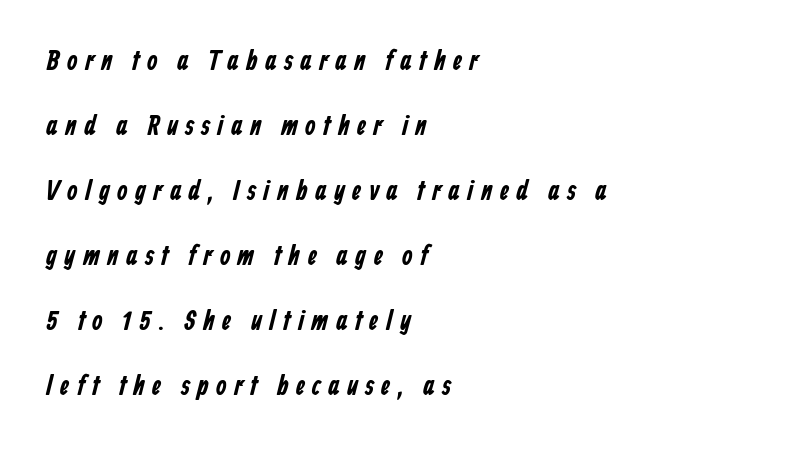
The image shows 27 px text type; set left-aligned, loose line spacing (2.41x), unusually wide letter spacing (+0.26 em), not underlined.
